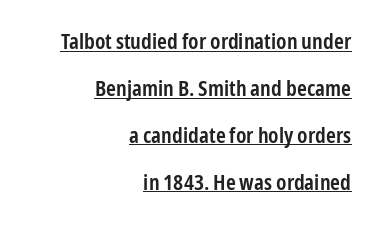
The image shows 22 px text type, upright; set right-aligned, loose line spacing (2.13x), normal letter spacing, underlined.
